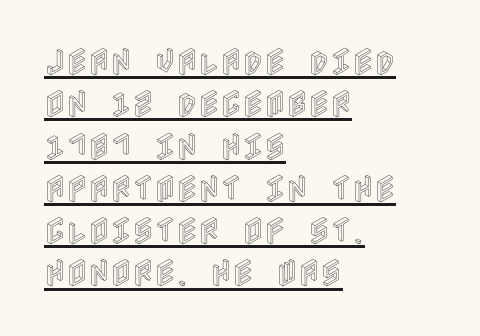
{"italic": "no", "width": "condensed", "x_height": "large", "underline": "yes", "align": "left", "line_spacing": "normal", "line_spacing_ratio": 1.41, "letter_spacing": "normal", "letter_spacing_em": 0.0, "glyph_px": 30}
